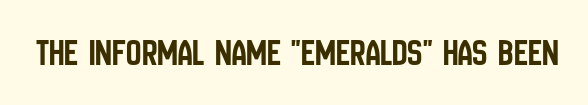
The image shows 38 px condensed sans-serif type, upright; set normal letter spacing, not underlined; low stroke contrast and a large x-height.
